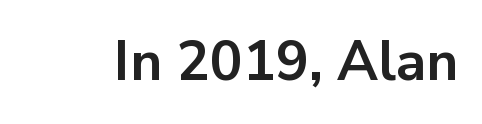
{"serif": "no", "italic": "no", "bold": "yes", "weight": "bold", "width": "normal", "stroke_contrast": "low", "x_height": "medium", "monospaced": "no", "underline": "no", "letter_spacing": "normal", "letter_spacing_em": 0.0, "glyph_px": 55}
